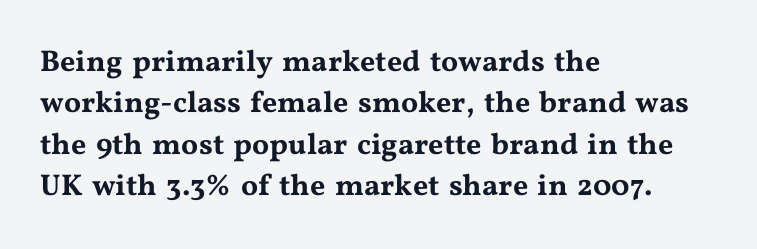
Q: Is the text italic (slanted)? A: No, it is upright.
Q: Is the typeface a serif or a sans-serif typeface? A: Serif.
Q: Is the text underlined? A: No.
Q: How is the paragraph aligned? A: Left-aligned.
Q: Is the spacing between letters normal or unusually wide? A: Normal.
Q: Is the spacing between lines tight, normal or loose? A: Normal.
Q: Width (condensed, normal, or wide)? A: Wide.
Q: Stroke contrast? A: Medium.
Q: x-height? A: Medium.
Q: Monospaced? A: No.
